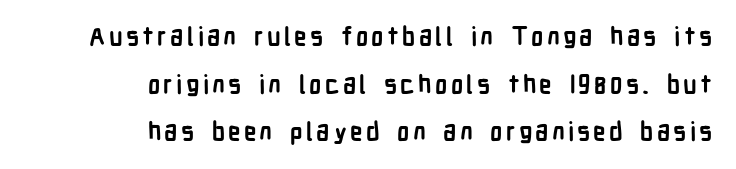
Q: Is the text bold? A: Yes.
Q: Is the text italic (slanted)? A: No, it is upright.
Q: Is the text underlined? A: No.
Q: How is the paragraph aligned? A: Right-aligned.
Q: Is the spacing between lines tight, normal or loose? A: Loose.
